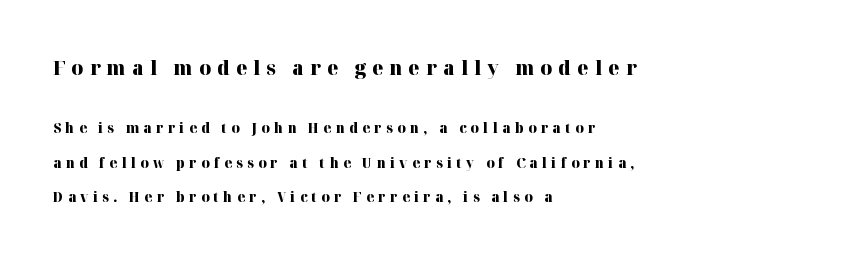
Q: Is the text bold? A: Yes.
Q: Is the text italic (slanted)? A: No, it is upright.
Q: Is the text underlined? A: No.
Q: How is the paragraph aligned? A: Left-aligned.
Q: Is the spacing between letters normal or unusually wide? A: Unusually wide.
Q: Is the spacing between lines tight, normal or loose? A: Loose.
Q: Which block of text is set in a larger size, the first (top) or the second (bottom)? A: The first (top) one.
